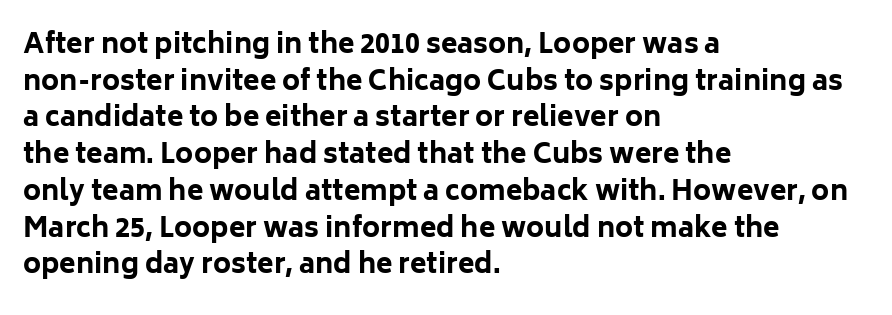
The image shows 27 px bold type, upright; set left-aligned, normal line spacing (1.36x), normal letter spacing, not underlined.
